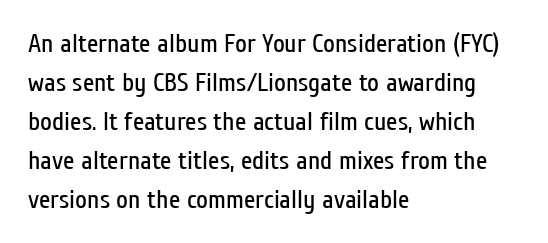
Q: Is the text bold? A: No.
Q: Is the text italic (slanted)? A: No, it is upright.
Q: Is the text underlined? A: No.
Q: How is the paragraph aligned? A: Left-aligned.
Q: Is the spacing between letters normal or unusually wide? A: Normal.
Q: Is the spacing between lines tight, normal or loose? A: Normal.
